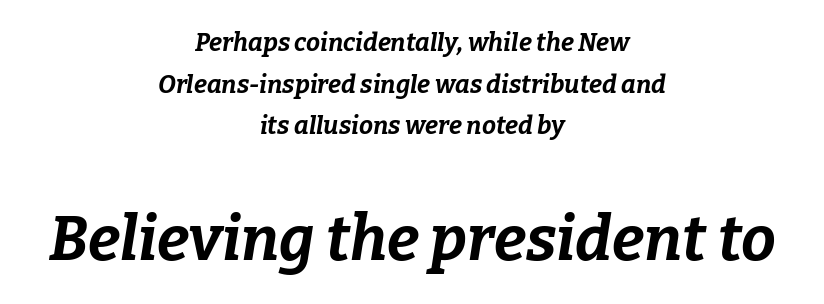
Q: Is the text bold? A: Yes.
Q: Is the text italic (slanted)? A: Yes, it leans right by about 9 degrees.
Q: Is the text underlined? A: No.
Q: How is the paragraph aligned? A: Centered.
Q: Is the spacing between letters normal or unusually wide? A: Normal.
Q: Is the spacing between lines tight, normal or loose? A: Normal.
Q: Which block of text is set in a larger size, the first (top) or the second (bottom)? A: The second (bottom) one.
Q: Width (condensed, normal, or wide)? A: Normal.
Q: Stroke contrast? A: Low.
Q: x-height? A: Medium.
Q: Monospaced? A: No.
